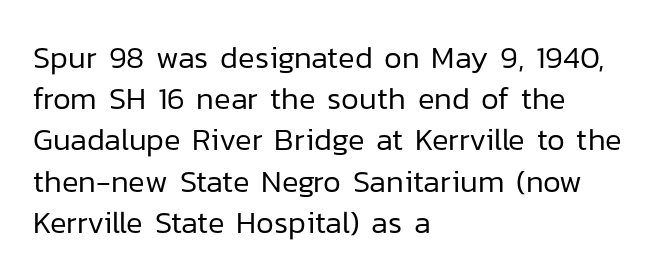
Q: Is the text bold? A: No.
Q: Is the text italic (slanted)? A: No, it is upright.
Q: Is the typeface a serif or a sans-serif typeface? A: Sans-serif.
Q: Is the text underlined? A: No.
Q: How is the paragraph aligned? A: Left-aligned.
Q: Is the spacing between letters normal or unusually wide? A: Normal.
Q: Is the spacing between lines tight, normal or loose? A: Normal.
Q: Width (condensed, normal, or wide)? A: Normal.
Q: Stroke contrast? A: Low.
Q: x-height? A: Medium.
Q: Monospaced? A: No.
